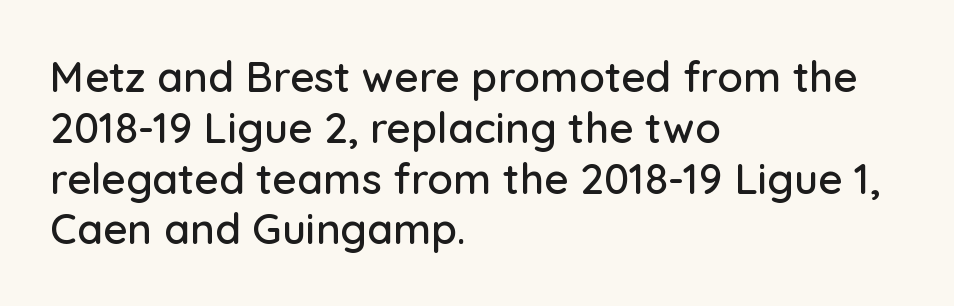
{"serif": "no", "italic": "no", "width": "normal", "stroke_contrast": "low", "x_height": "medium", "monospaced": "no", "underline": "no", "align": "left", "line_spacing_ratio": 1.21, "letter_spacing": "normal", "letter_spacing_em": 0.0, "glyph_px": 42}
